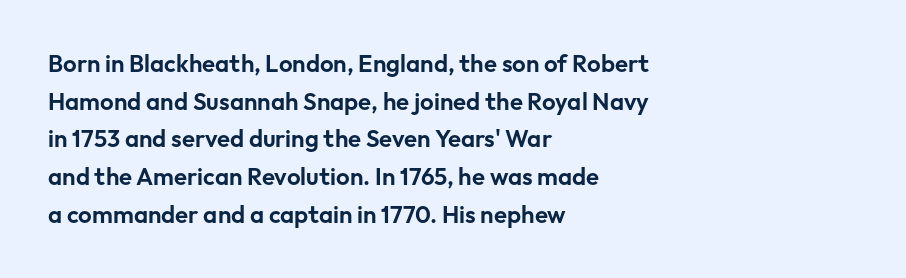
Students, observe: this is what conventionally led text looks like. When letters stand straight like this, we call the style roman or upright. Horizontally, the lines are justified to the leading edge only. The type is set solid horizontally, with unmodified tracking. The baseline area is clear.
